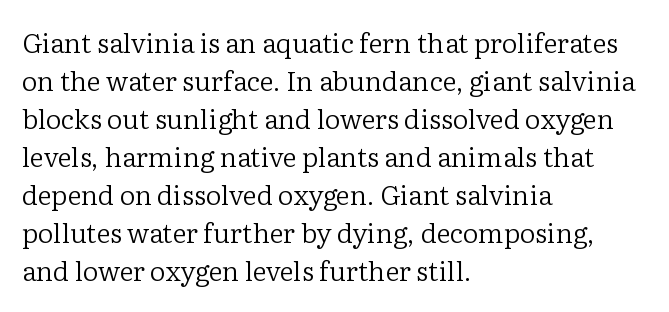
Q: Is the text bold? A: No.
Q: Is the text italic (slanted)? A: No, it is upright.
Q: Is the text underlined? A: No.
Q: How is the paragraph aligned? A: Left-aligned.
Q: Is the spacing between letters normal or unusually wide? A: Normal.
Q: Is the spacing between lines tight, normal or loose? A: Normal.
